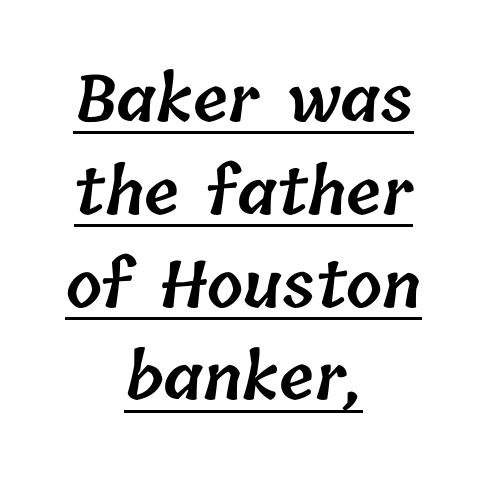
{"bold": "semi", "weight": "semibold", "width": "normal", "stroke_contrast": "low", "x_height": "medium", "monospaced": "no", "underline": "yes", "align": "center", "line_spacing": "normal", "line_spacing_ratio": 1.45, "letter_spacing": "normal", "letter_spacing_em": 0.0, "glyph_px": 64}
